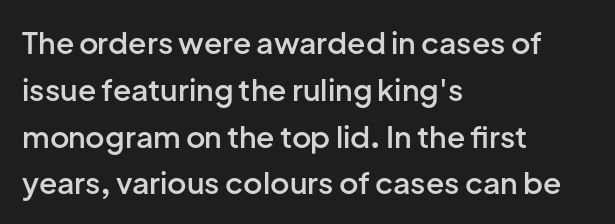
The image shows 30 px semibold sans-serif type, upright; set left-aligned, normal line spacing (1.56x), normal letter spacing, not underlined; low stroke contrast and a medium x-height.
